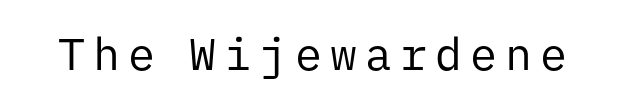
{"serif": "no", "italic": "no", "bold": "no", "weight": "regular", "width": "normal", "stroke_contrast": "low", "x_height": "medium", "monospaced": "yes", "underline": "no", "glyph_px": 45}
